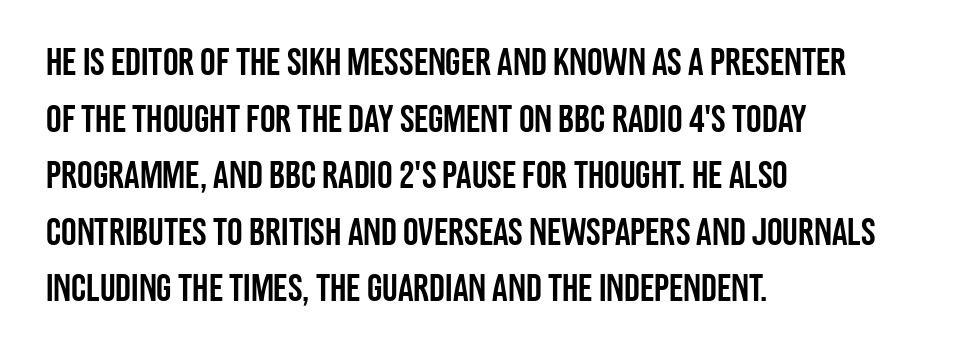
Q: Is the text italic (slanted)? A: No, it is upright.
Q: Is the typeface a serif or a sans-serif typeface? A: Sans-serif.
Q: Is the text underlined? A: No.
Q: How is the paragraph aligned? A: Left-aligned.
Q: Is the spacing between letters normal or unusually wide? A: Normal.
Q: Is the spacing between lines tight, normal or loose? A: Normal.
Q: Width (condensed, normal, or wide)? A: Condensed.
Q: Stroke contrast? A: Low.
Q: x-height? A: Large.
Q: Monospaced? A: No.
